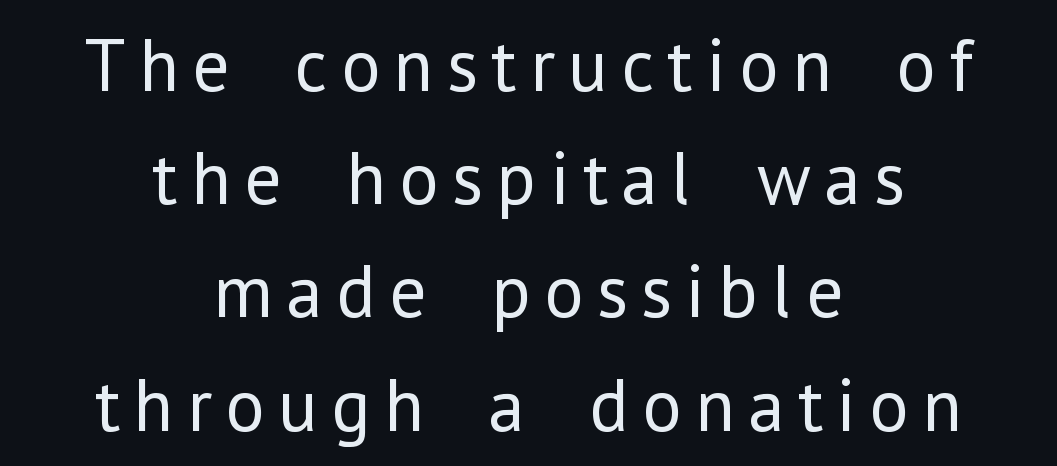
Q: Is the text bold? A: No.
Q: Is the text italic (slanted)? A: No, it is upright.
Q: Is the typeface a serif or a sans-serif typeface? A: Sans-serif.
Q: Is the text underlined? A: No.
Q: How is the paragraph aligned? A: Centered.
Q: Is the spacing between lines tight, normal or loose? A: Normal.
Q: Width (condensed, normal, or wide)? A: Normal.
Q: Stroke contrast? A: Low.
Q: x-height? A: Medium.
Q: Monospaced? A: No.
